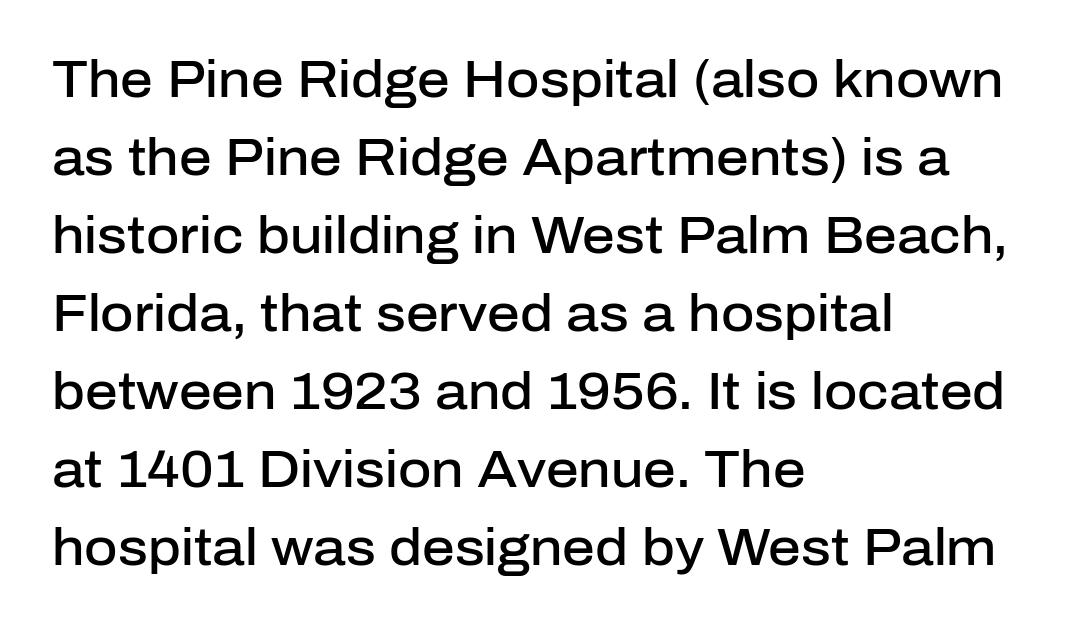
The image shows 51 px semibold sans-serif type, upright; set left-aligned, normal line spacing (1.53x), normal letter spacing, not underlined; low stroke contrast and a medium x-height.
